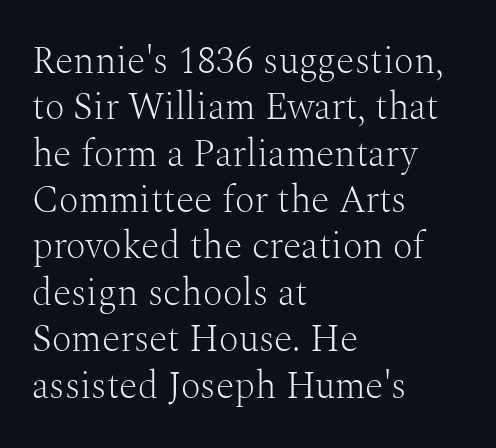
{"serif": "yes", "italic": "no", "bold": "no", "weight": "light", "width": "normal", "stroke_contrast": "medium", "x_height": "medium", "monospaced": "no", "underline": "no", "align": "left", "line_spacing_ratio": 1.22, "letter_spacing": "normal", "letter_spacing_em": 0.0, "glyph_px": 38}
